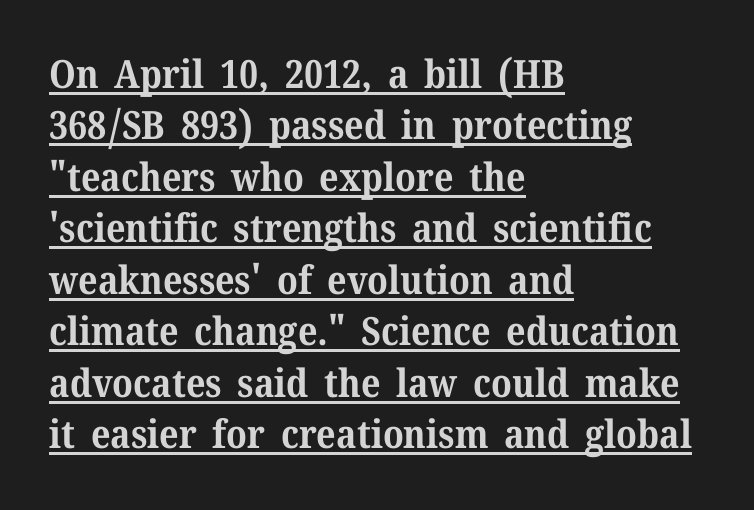
The image shows 39 px bold serif type, upright; set left-aligned, normal line spacing (1.32x), normal letter spacing, underlined; medium stroke contrast and a medium x-height.
